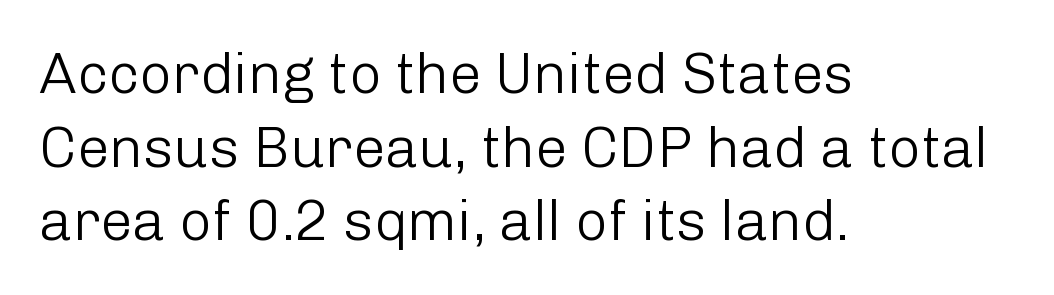
The image shows 57 px light sans-serif type, upright; set left-aligned, normal line spacing (1.29x), normal letter spacing, not underlined; low stroke contrast and a medium x-height.
